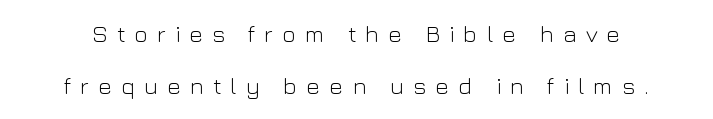
Q: Is the text bold? A: No.
Q: Is the text italic (slanted)? A: No, it is upright.
Q: Is the text underlined? A: No.
Q: Is the spacing between letters normal or unusually wide? A: Unusually wide.
Q: Is the spacing between lines tight, normal or loose? A: Loose.
